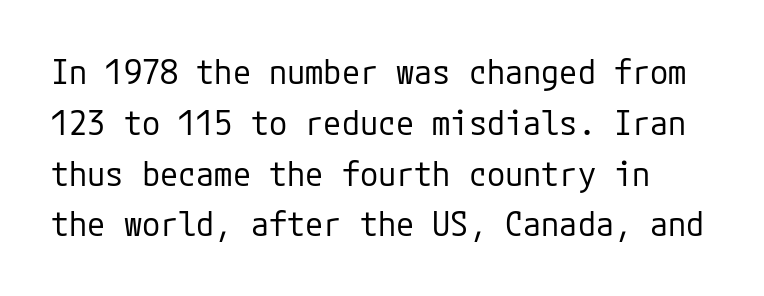
Letter spacing: default. The area under the type is left untouched. Honestly, the row spacing looks completely unremarkable. The face used here is a sans, in the tradition of grotesques and geometrics. Notice how the stems are strictly vertical — no italics here. The passage shown is not bold in any degree.
